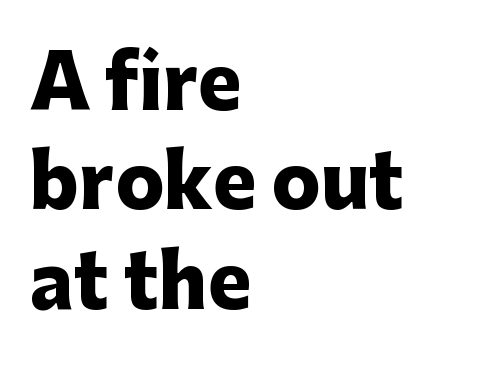
The letters sit at their default tracking, neither squeezed nor spread. Caption: multi-line text, flush left, ragged right. Characters remain perfectly vertical along every line. Its strokes are broad and dark, the hallmark of bold type. Normally led — the rows are evenly, conventionally spaced. The face used here is a sans, in the tradition of grotesques and geometrics.
